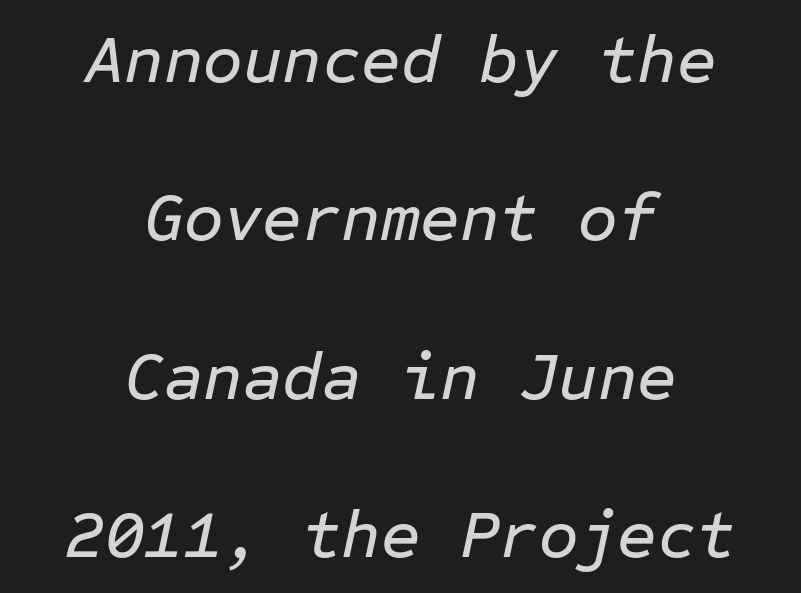
{"italic": "yes", "lean": "right", "slant_degrees": 12, "width": "normal", "stroke_contrast": "low", "x_height": "medium", "monospaced": "yes", "underline": "no", "align": "center", "line_spacing": "loose", "line_spacing_ratio": 2.33, "letter_spacing": "normal", "letter_spacing_em": 0.0, "glyph_px": 68}
